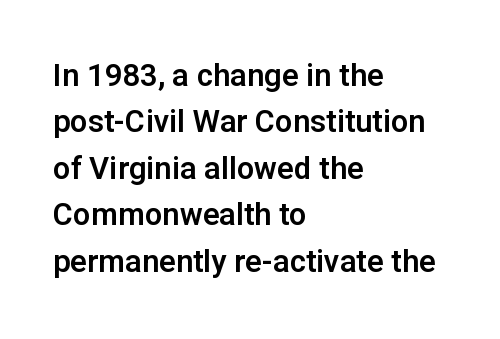
Q: Is the text italic (slanted)? A: No, it is upright.
Q: Is the typeface a serif or a sans-serif typeface? A: Sans-serif.
Q: Is the text underlined? A: No.
Q: How is the paragraph aligned? A: Left-aligned.
Q: Is the spacing between letters normal or unusually wide? A: Normal.
Q: Is the spacing between lines tight, normal or loose? A: Normal.
Q: Width (condensed, normal, or wide)? A: Normal.
Q: Stroke contrast? A: Low.
Q: x-height? A: Medium.
Q: Monospaced? A: No.
